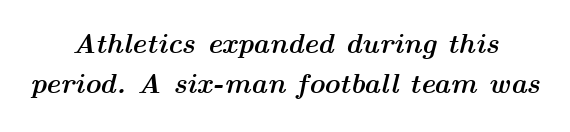
Unmarked baselines from the first word to the last. The letters advance in unequal steps, a hallmark of proportional type. Italic? Definitely — the glyphs are oblique. On the weight axis this lands at bold, roughly 700. The tracking reads as untouched default to a designer's eye. Notice how descenders clear the ascenders below comfortably — that's standard leading.
